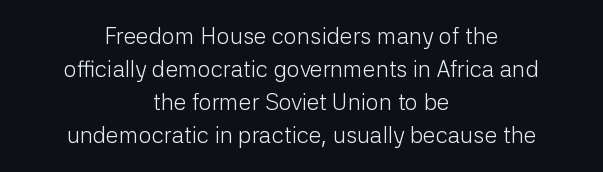
Q: Is the text bold? A: No.
Q: Is the text italic (slanted)? A: No, it is upright.
Q: Is the text underlined? A: No.
Q: How is the paragraph aligned? A: Centered.
Q: Is the spacing between letters normal or unusually wide? A: Normal.
Q: Is the spacing between lines tight, normal or loose? A: Normal.
